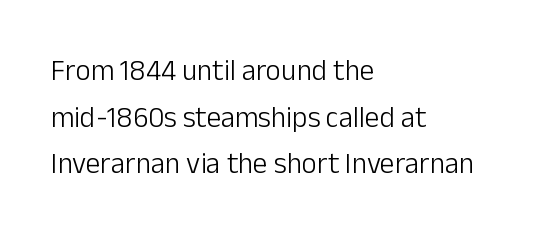
The image shows 29 px light sans-serif type, upright; set left-aligned, normal line spacing (1.61x), normal letter spacing, not underlined; low stroke contrast and a medium x-height.
